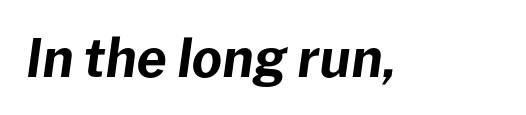
Q: Is the text bold? A: Yes.
Q: Is the text italic (slanted)? A: Yes, it leans right by about 8 degrees.
Q: Is the text underlined? A: No.
Q: Is the spacing between letters normal or unusually wide? A: Normal.
Q: Width (condensed, normal, or wide)? A: Normal.
Q: Stroke contrast? A: Low.
Q: x-height? A: Medium.
Q: Monospaced? A: No.
